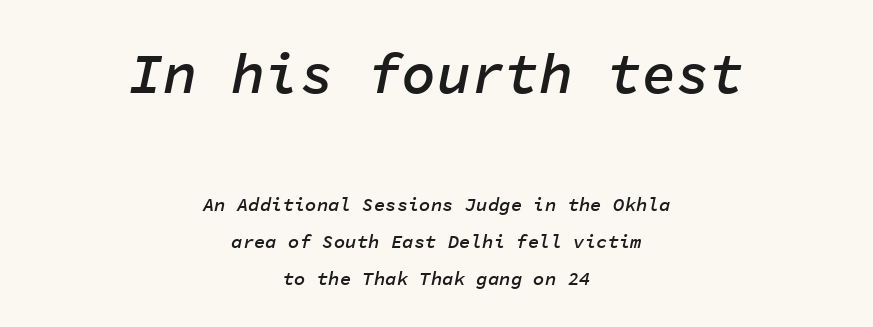
The image shows 57 px semibold type, italic (leaning right), monospaced; set centered, loose line spacing (1.94x), normal letter spacing, not underlined; the first (top) block is 3.0x larger; low stroke contrast and a medium x-height.
